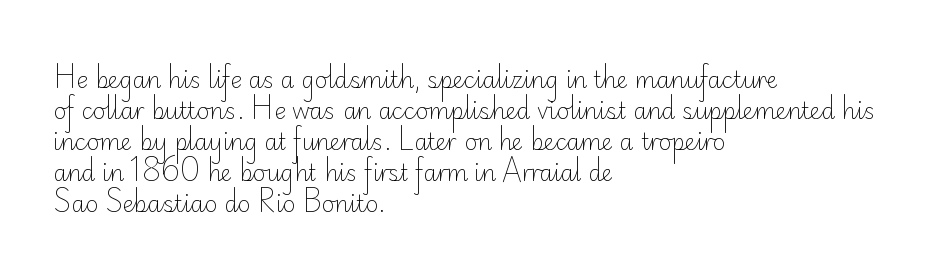
The words here are not underlined. Default kerning and tracking; the words read as compact shapes. The paragraph shown leans on its left margin. Posture: straight, roman, zero tilt. Vertical stems look standard width or narrower in stroke. Vertical spacing — default.
